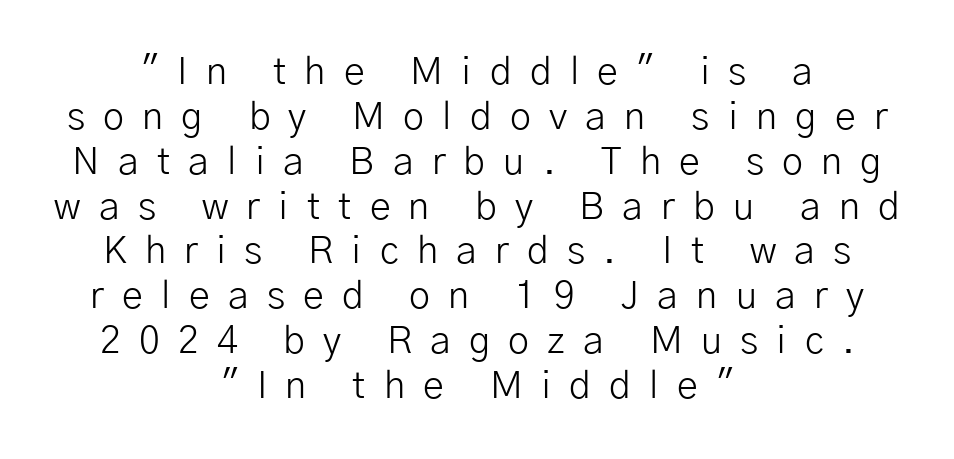
You could only call the tracking loose — the letters float apart. A bare baseline throughout the passage. Do the characters align in a grid? No, the font is proportional. Every character sits straight up, as roman type does. This rendering uses center alignment, leaving both contours irregular but symmetric. Weight: not bold — regular or lighter.
